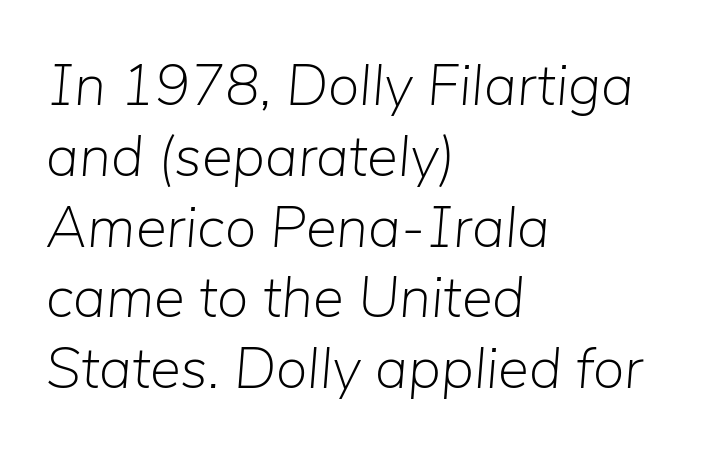
Q: Is the text bold? A: No.
Q: Is the text italic (slanted)? A: Yes, it leans right by about 5 degrees.
Q: Is the text underlined? A: No.
Q: How is the paragraph aligned? A: Left-aligned.
Q: Is the spacing between letters normal or unusually wide? A: Normal.
Q: Width (condensed, normal, or wide)? A: Normal.
Q: Stroke contrast? A: Low.
Q: x-height? A: Medium.
Q: Monospaced? A: No.
